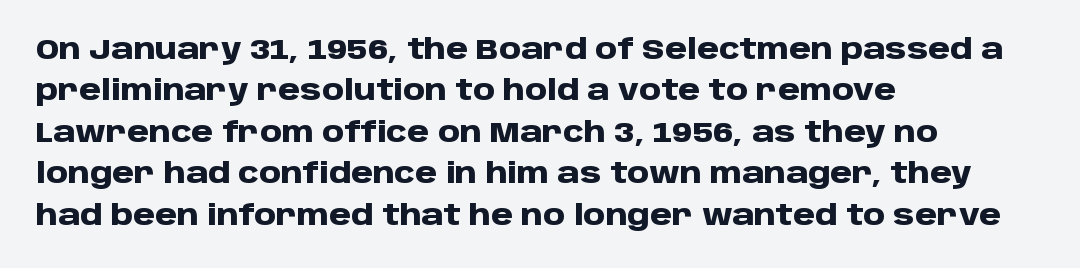
Is this a fixed-width face? No — the glyphs have proportional, varying widths. Italic: no, the glyphs are upright roman. Observe the ordinary spacing: letters are neighbours, not strangers. No word sits above an underline. The rendering anchors every line to the left-hand side.
